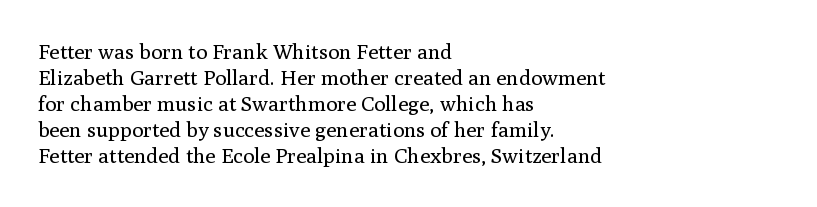
The typography opts for an upright posture over an oblique one. Unmarked baselines from the first word to the last. Students, note that the glyphs here touch the page at normal intervals. Which margin do the lines hug? The left one — the right edge is uneven. The typesetting does not lean heavy: it is not bold.
